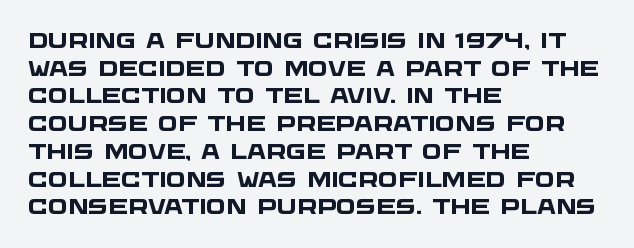
Q: Is the text bold? A: Yes.
Q: Is the text underlined? A: No.
Q: How is the paragraph aligned? A: Left-aligned.
Q: Is the spacing between letters normal or unusually wide? A: Normal.
Q: Is the spacing between lines tight, normal or loose? A: Normal.
